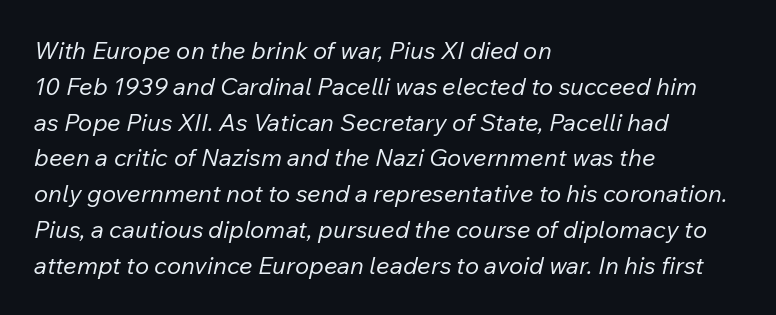
The image shows 24 px text type, italic (leaning right); set left-aligned, normal line spacing (1.49x), normal letter spacing, not underlined.
